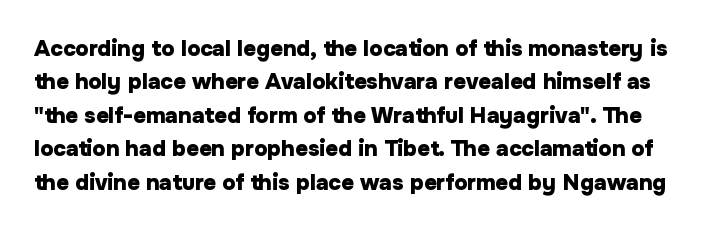
Between one letter and the next there's only the usual sliver of space. Honestly, the row spacing looks completely unremarkable. Does the weight exceed regular? Yes, all the way to bold. A typesetter would mark this as roman, not italic. Type without underlining.
